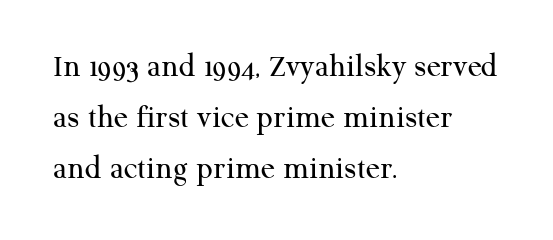
{"serif": "yes", "italic": "no", "bold": "no", "weight": "regular", "width": "normal", "stroke_contrast": "medium", "x_height": "medium", "monospaced": "no", "underline": "no", "align": "left", "line_spacing": "normal", "line_spacing_ratio": 1.55, "letter_spacing": "normal", "letter_spacing_em": 0.0, "glyph_px": 33}
